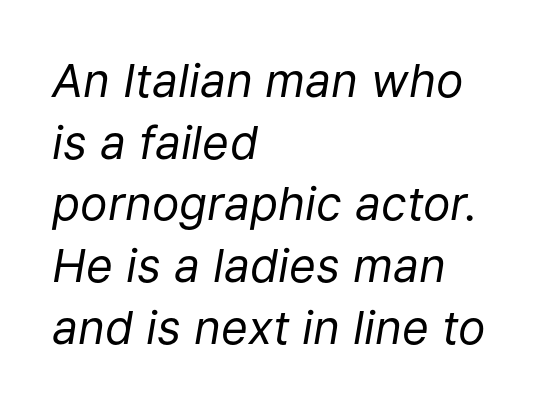
The image shows 46 px regular-weight type, italic (leaning right); set left-aligned, normal line spacing (1.34x), normal letter spacing, not underlined; low stroke contrast and a medium x-height.
